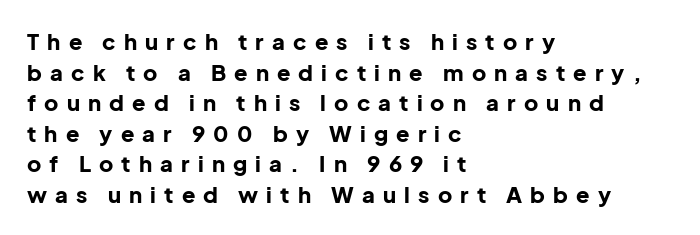
Q: Is the text bold? A: Yes.
Q: Is the text italic (slanted)? A: No, it is upright.
Q: Is the text underlined? A: No.
Q: How is the paragraph aligned? A: Left-aligned.
Q: Is the spacing between letters normal or unusually wide? A: Unusually wide.
Q: Is the spacing between lines tight, normal or loose? A: Normal.
